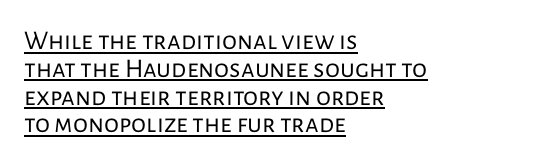
Vertical spacing — tight. This sample is left-justified, so line endings fall wherever the words run out. Nobody touched the tracking dial on this one. Stroke thickness stays within the range of a standard reading face or lighter. These lines were composed using upright roman letters.
